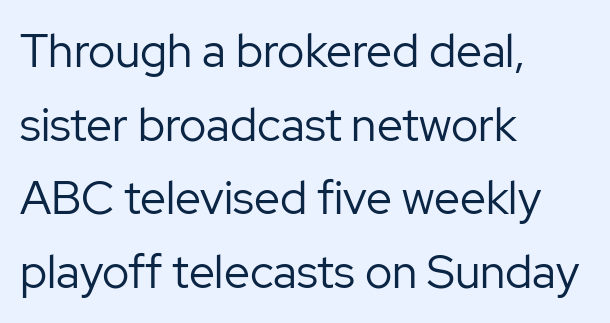
{"serif": "no", "italic": "no", "bold": "no", "weight": "regular", "width": "normal", "stroke_contrast": "low", "x_height": "medium", "monospaced": "no", "underline": "no", "align": "left", "line_spacing": "normal", "line_spacing_ratio": 1.6, "letter_spacing": "normal", "letter_spacing_em": 0.0, "glyph_px": 46}
